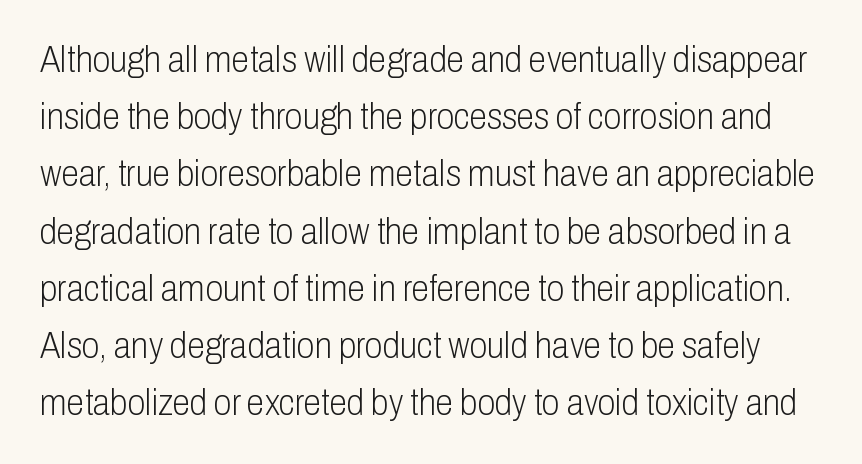
{"serif": "no", "italic": "no", "bold": "no", "weight": "light", "width": "condensed", "stroke_contrast": "low", "x_height": "medium", "monospaced": "no", "underline": "no", "line_spacing": "normal", "line_spacing_ratio": 1.59, "letter_spacing": "normal", "letter_spacing_em": 0.0, "glyph_px": 36}
